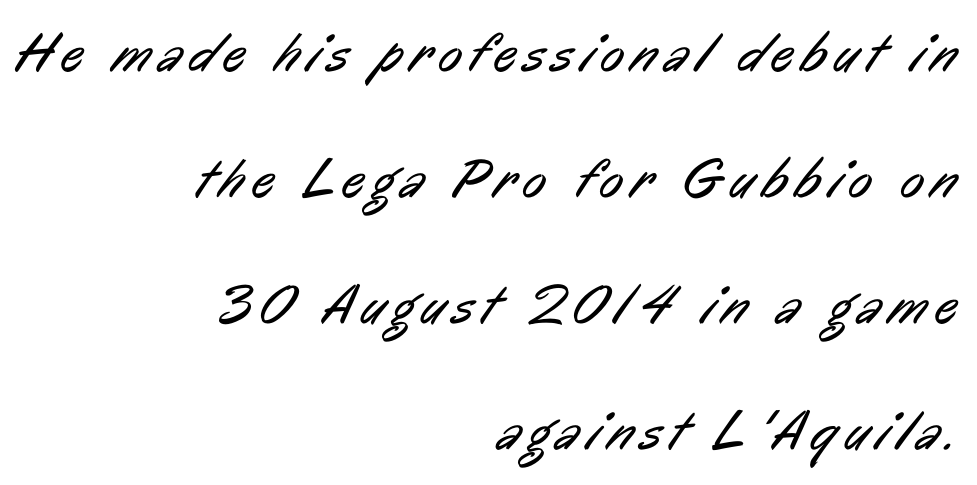
{"serif": "no", "bold": "no", "weight": "regular", "width": "condensed", "stroke_contrast": "low", "x_height": "medium", "monospaced": "no", "underline": "no", "align": "right", "line_spacing": "loose", "line_spacing_ratio": 2.25, "glyph_px": 56}
